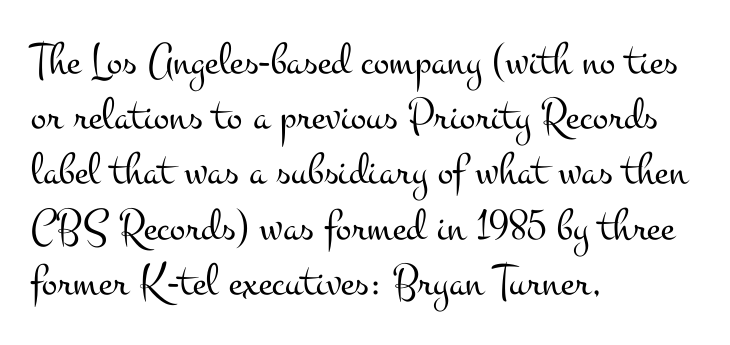
The image shows 46 px light, wide serif type; set left-aligned, line spacing 1.2x, normal letter spacing, not underlined; medium stroke contrast and a small x-height.
